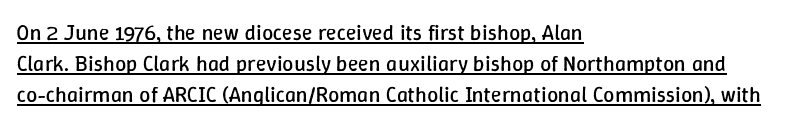
Q: Is the text bold? A: No.
Q: Is the text italic (slanted)? A: No, it is upright.
Q: Is the text underlined? A: Yes.
Q: How is the paragraph aligned? A: Left-aligned.
Q: Is the spacing between letters normal or unusually wide? A: Normal.
Q: Is the spacing between lines tight, normal or loose? A: Normal.
